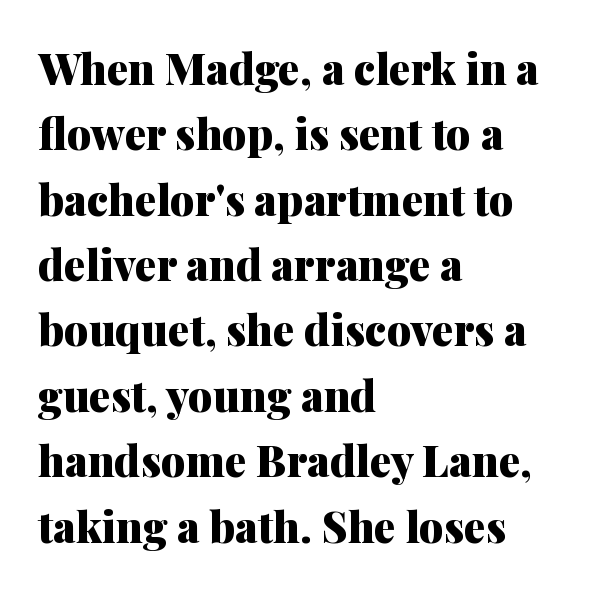
Q: Is the text bold? A: Yes.
Q: Is the text italic (slanted)? A: No, it is upright.
Q: Is the typeface a serif or a sans-serif typeface? A: Serif.
Q: Is the text underlined? A: No.
Q: How is the paragraph aligned? A: Left-aligned.
Q: Is the spacing between letters normal or unusually wide? A: Normal.
Q: Is the spacing between lines tight, normal or loose? A: Normal.
Q: Width (condensed, normal, or wide)? A: Normal.
Q: Stroke contrast? A: Medium.
Q: x-height? A: Medium.
Q: Monospaced? A: No.
